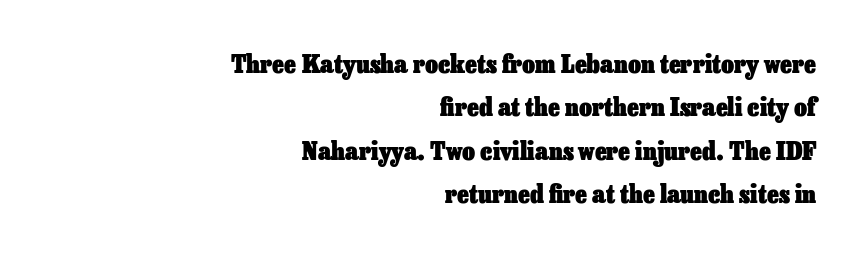
The image shows 25 px bold type, upright; set right-aligned, line spacing 1.74x, normal letter spacing, not underlined.
